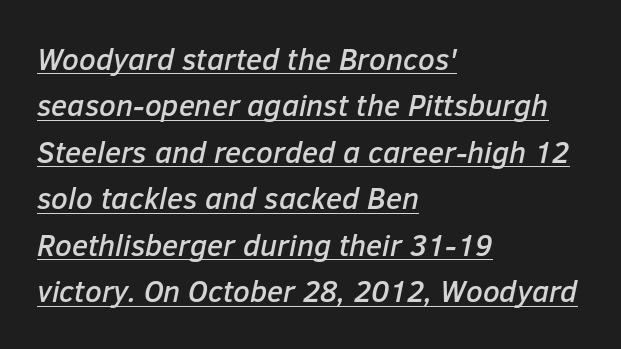
This sample uses an oblique cut, with every glyph tilted off the vertical. Looks like regular typesetting: each glyph gets only the width it needs. This sample is left-justified, so line endings fall wherever the words run out. The face used here appears with an underline applied.
